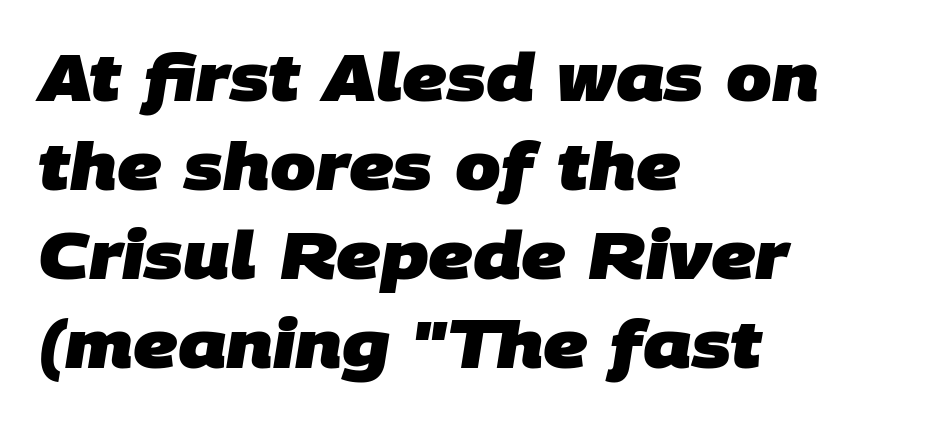
The glyphs are unaccompanied by any horizontal stroke below them. These lines sit exactly where default settings would place them. Heavy-handed strokes throughout: this text is bold. The lines are quadded left. The line texture is even and compact thanks to regular tracking. Think of a printed novel: that variable character pitch is what you see here.
